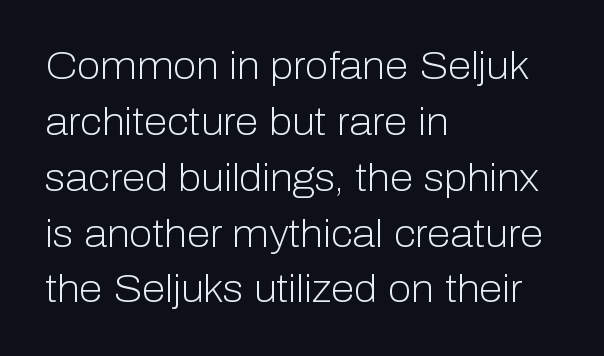
Q: Is the text bold? A: No.
Q: Is the text italic (slanted)? A: No, it is upright.
Q: Is the typeface a serif or a sans-serif typeface? A: Sans-serif.
Q: Is the text underlined? A: No.
Q: How is the paragraph aligned? A: Left-aligned.
Q: Is the spacing between letters normal or unusually wide? A: Normal.
Q: Is the spacing between lines tight, normal or loose? A: Normal.
Q: Width (condensed, normal, or wide)? A: Normal.
Q: Stroke contrast? A: Low.
Q: x-height? A: Medium.
Q: Monospaced? A: No.
